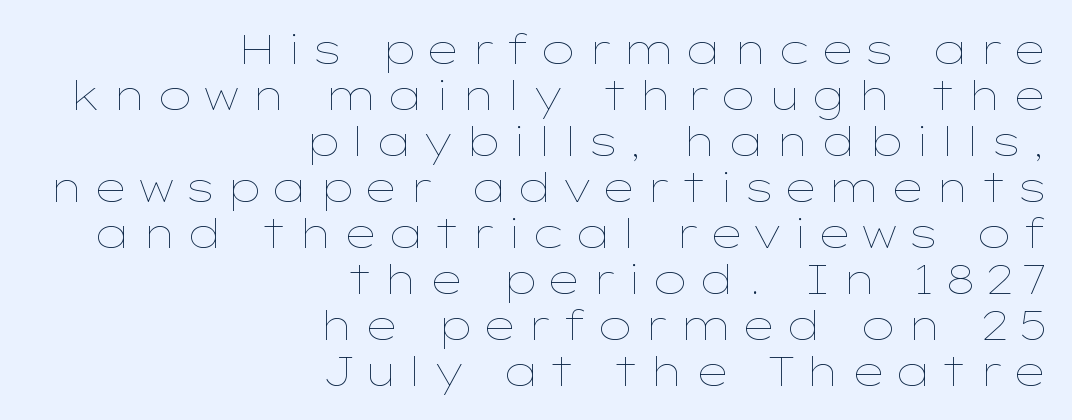
{"italic": "no", "bold": "no", "weight": "thin", "width": "wide", "stroke_contrast": "low", "x_height": "medium", "monospaced": "no", "underline": "no", "align": "right", "line_spacing": "tight", "line_spacing_ratio": 1.15, "letter_spacing": "wide", "letter_spacing_em": 0.2, "glyph_px": 40}
